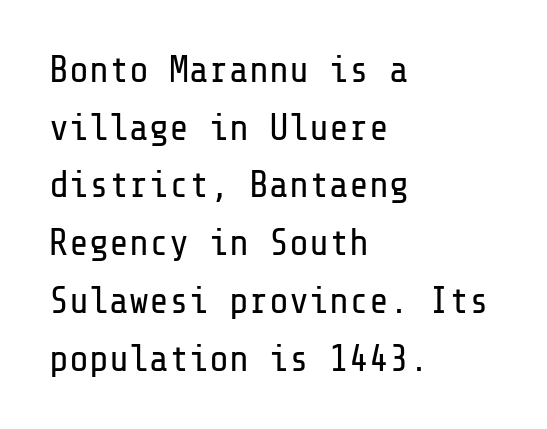
Q: Is the text bold? A: No.
Q: Is the text italic (slanted)? A: No, it is upright.
Q: Is the typeface a serif or a sans-serif typeface? A: Sans-serif.
Q: Is the text underlined? A: No.
Q: How is the paragraph aligned? A: Left-aligned.
Q: Is the spacing between letters normal or unusually wide? A: Normal.
Q: Is the spacing between lines tight, normal or loose? A: Normal.
Q: Width (condensed, normal, or wide)? A: Normal.
Q: Stroke contrast? A: Low.
Q: x-height? A: Medium.
